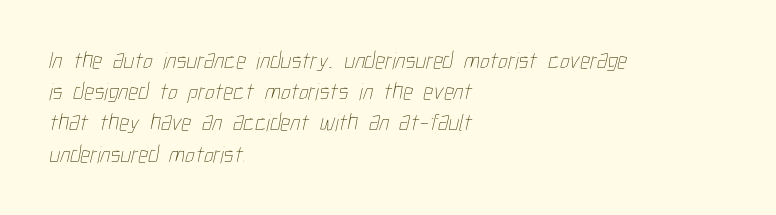
Clear beneath every line of the passage. Does the leading feel generous? No, just average. Students, note that the glyphs here touch the page at normal intervals. Notice how the passage keeps a crisp vertical edge on the left only.
